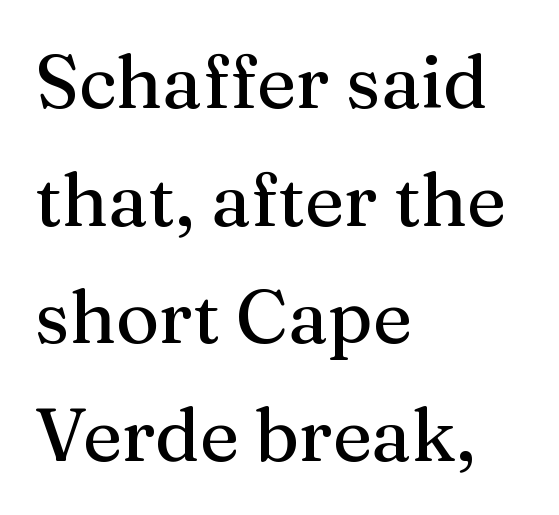
The image shows 74 px serif type, upright; set left-aligned, normal line spacing (1.59x), normal letter spacing, not underlined; medium stroke contrast and a medium x-height.
